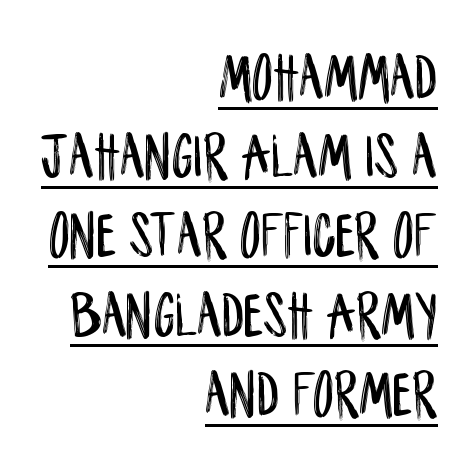
Quick note: underline on. Letterform terminals end flat and unadorned throughout the passage. Style check: upright. Tracking here is standard; glyphs follow each other at the usual distance. Varying glyph widths throughout — classic text-font behaviour.
